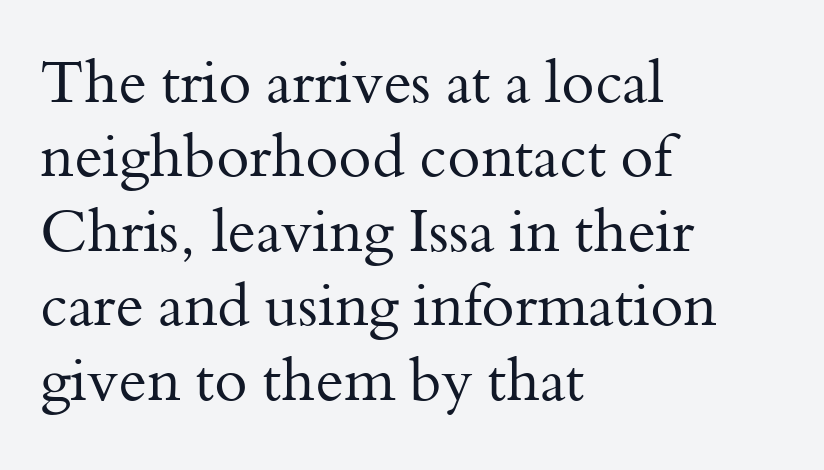
Just letters on the line, the space beneath them empty. You can tell from the footed stems that serif type was used. Do the characters align in a grid? No, the font is proportional. No extra tracking has been applied to these lines. The typeface has the unassuming heft of standard copy or less. The specimen reads as upright at a glance.
